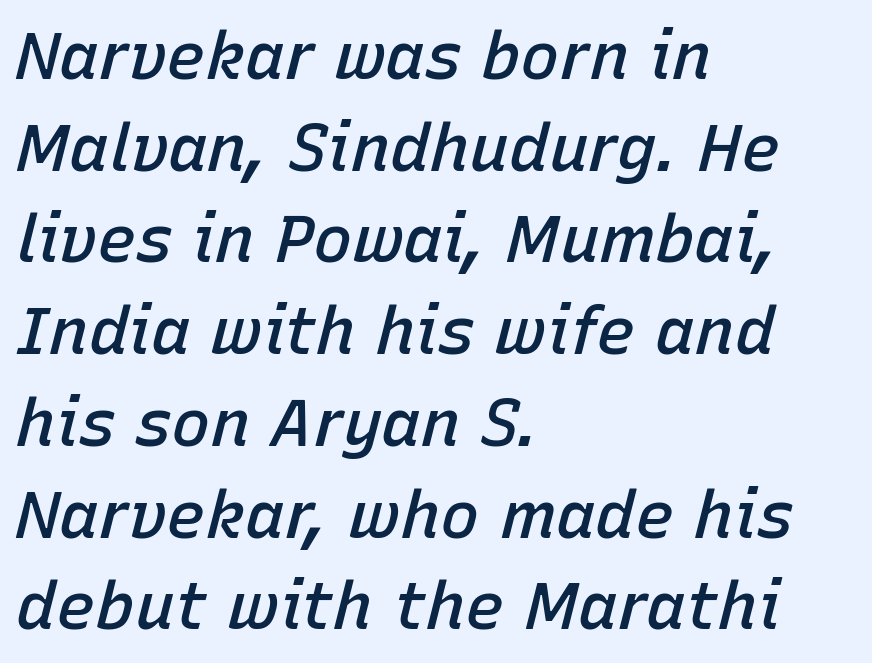
The image shows 66 px semibold type, italic (leaning right); set left-aligned, normal line spacing (1.39x), normal letter spacing, not underlined; low stroke contrast and a medium x-height.
